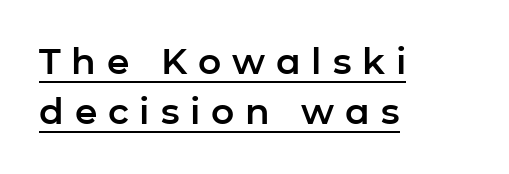
Q: Is the text italic (slanted)? A: No, it is upright.
Q: Is the typeface a serif or a sans-serif typeface? A: Sans-serif.
Q: Is the text underlined? A: Yes.
Q: How is the paragraph aligned? A: Left-aligned.
Q: Is the spacing between letters normal or unusually wide? A: Unusually wide.
Q: Is the spacing between lines tight, normal or loose? A: Normal.
Q: Width (condensed, normal, or wide)? A: Normal.
Q: Stroke contrast? A: Low.
Q: x-height? A: Medium.
Q: Monospaced? A: No.
